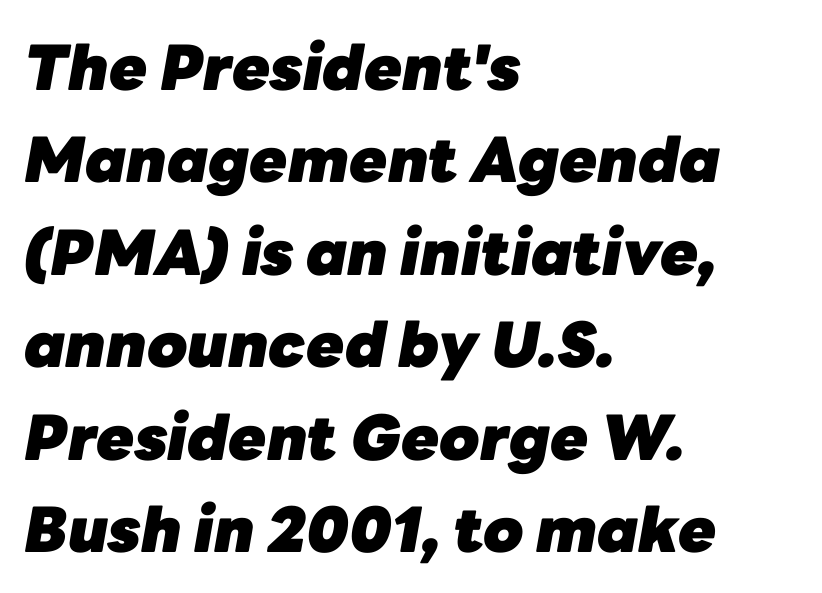
Q: Is the text bold? A: Yes.
Q: Is the text italic (slanted)? A: Yes, it leans right by about 10 degrees.
Q: Is the text underlined? A: No.
Q: How is the paragraph aligned? A: Left-aligned.
Q: Is the spacing between letters normal or unusually wide? A: Normal.
Q: Is the spacing between lines tight, normal or loose? A: Normal.
Q: Width (condensed, normal, or wide)? A: Normal.
Q: Stroke contrast? A: Low.
Q: x-height? A: Medium.
Q: Monospaced? A: No.
